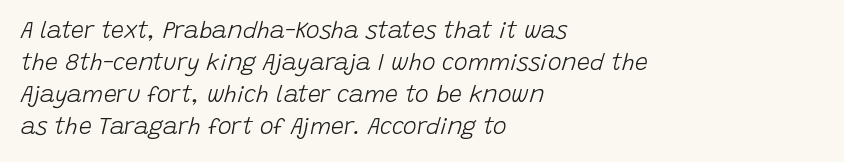
The image shows 23 px text type, italic (leaning right); set left-aligned, normal line spacing (1.39x), normal letter spacing, not underlined.
